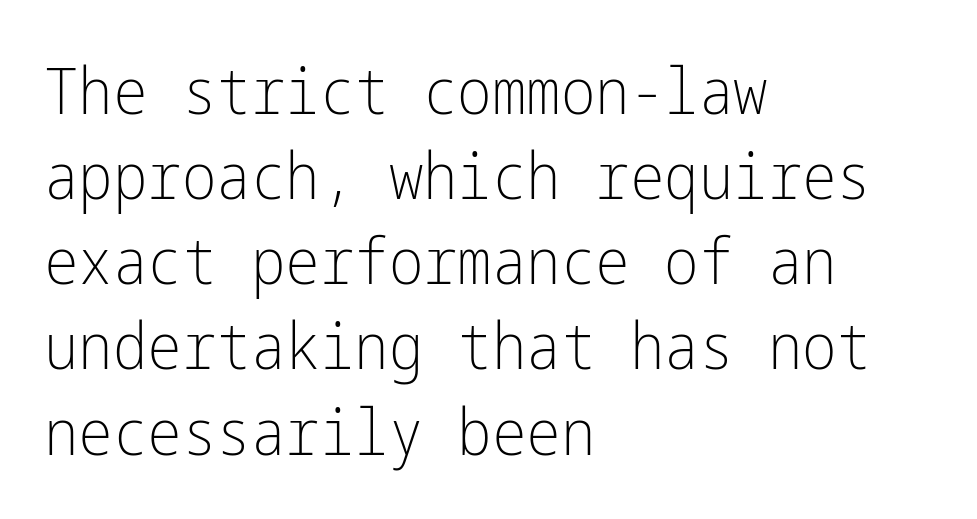
To sum up the face: it is a sans, with no serifs. The block of text has a typical density, with ordinary space between rows. The tracking reads as untouched default to a designer's eye. Underlining? Definitely not there.
